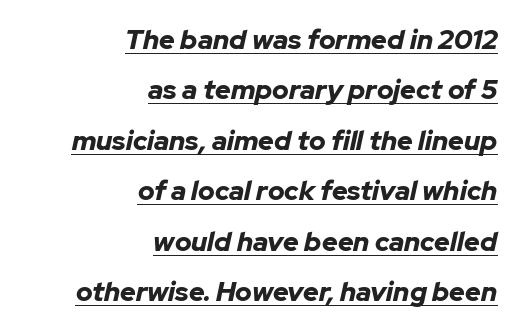
Each glyph is drawn with heavy, bold strokes. The lettering tilts uniformly, giving the passage an italic look. Decoration check: the copy is underlined. Honestly, the letter spacing is just normal — you wouldn't notice it.
